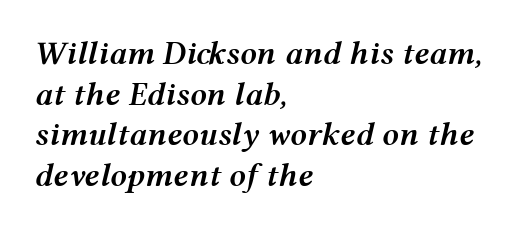
{"italic": "yes", "lean": "right", "slant_degrees": 12, "bold": "semi", "weight": "semibold", "width": "wide", "stroke_contrast": "medium", "x_height": "medium", "monospaced": "no", "underline": "no", "align": "left", "line_spacing_ratio": 1.23, "letter_spacing": "normal", "letter_spacing_em": 0.0, "glyph_px": 33}
